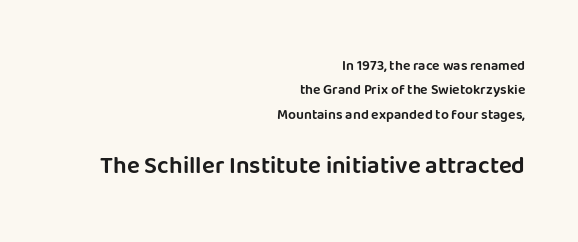
{"italic": "no", "underline": "no", "align": "right", "line_spacing_ratio": 1.74, "letter_spacing": "normal", "letter_spacing_em": 0.0, "larger_block": "second", "size_ratio": 1.71, "glyph_px": 24}
